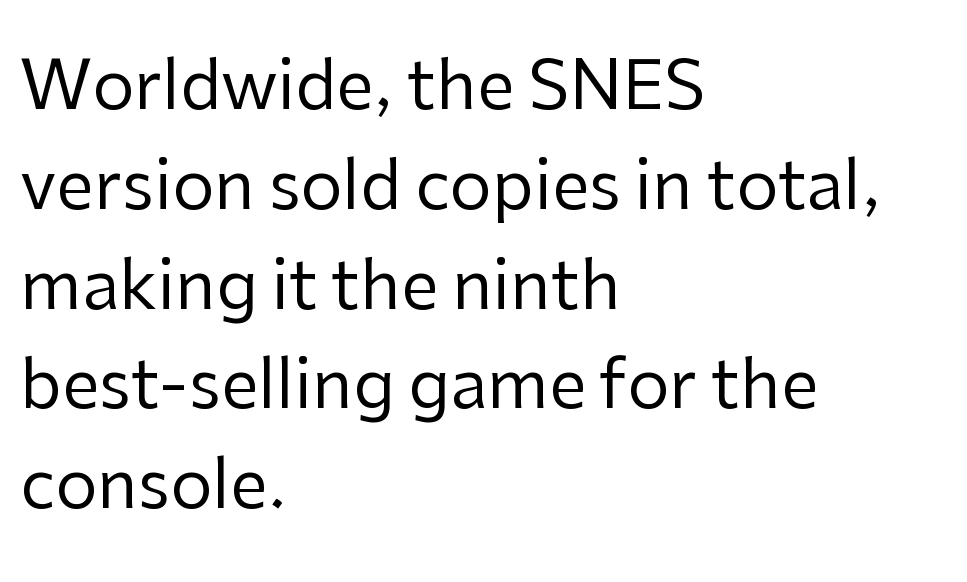
The image shows 67 px regular-weight sans-serif type, upright; set left-aligned, normal line spacing (1.49x), normal letter spacing, not underlined; low stroke contrast and a medium x-height.
